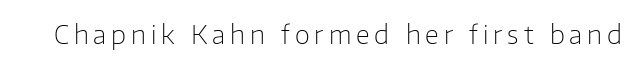
On a weight scale, this lands at 450 or below. The gap between lines stays unmarked. Notice how the stems are strictly vertical — no italics here.
